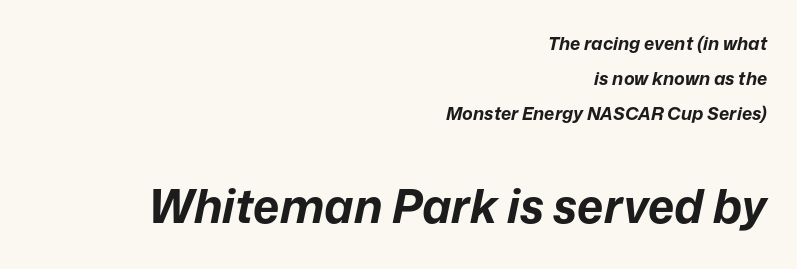
{"italic": "yes", "lean": "right", "slant_degrees": 12, "bold": "yes", "weight": "bold", "width": "normal", "stroke_contrast": "low", "x_height": "medium", "monospaced": "no", "underline": "no", "align": "right", "line_spacing": "loose", "line_spacing_ratio": 1.95, "letter_spacing": "normal", "letter_spacing_em": 0.0, "larger_block": "second", "size_ratio": 2.56, "glyph_px": 46}
